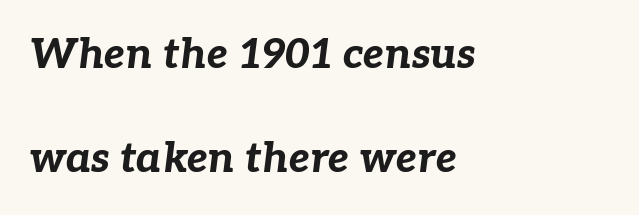
Q: Is the text bold? A: Yes.
Q: Is the text italic (slanted)? A: Yes, it leans right by about 7 degrees.
Q: Is the text underlined? A: No.
Q: How is the paragraph aligned? A: Left-aligned.
Q: Is the spacing between letters normal or unusually wide? A: Normal.
Q: Is the spacing between lines tight, normal or loose? A: Loose.
Q: Width (condensed, normal, or wide)? A: Normal.
Q: Stroke contrast? A: Low.
Q: x-height? A: Medium.
Q: Monospaced? A: No.
